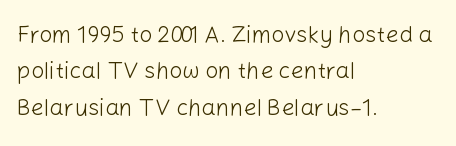
{"italic": "no", "bold": "no", "underline": "no", "align": "left", "line_spacing": "normal", "line_spacing_ratio": 1.58, "letter_spacing": "normal", "letter_spacing_em": 0.0, "glyph_px": 23}
